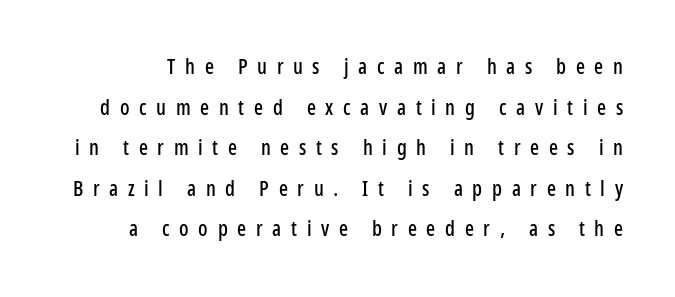
{"italic": "no", "underline": "no", "line_spacing": "loose", "line_spacing_ratio": 1.93, "letter_spacing": "wide", "letter_spacing_em": 0.46, "glyph_px": 21}
